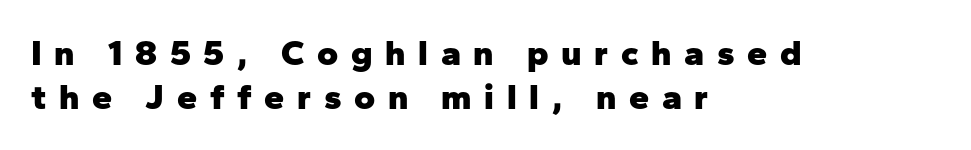
The image shows 36 px heavy sans-serif type, upright; set left-aligned, line spacing 1.22x, unusually wide letter spacing (+0.35 em), not underlined; low stroke contrast and a medium x-height.
